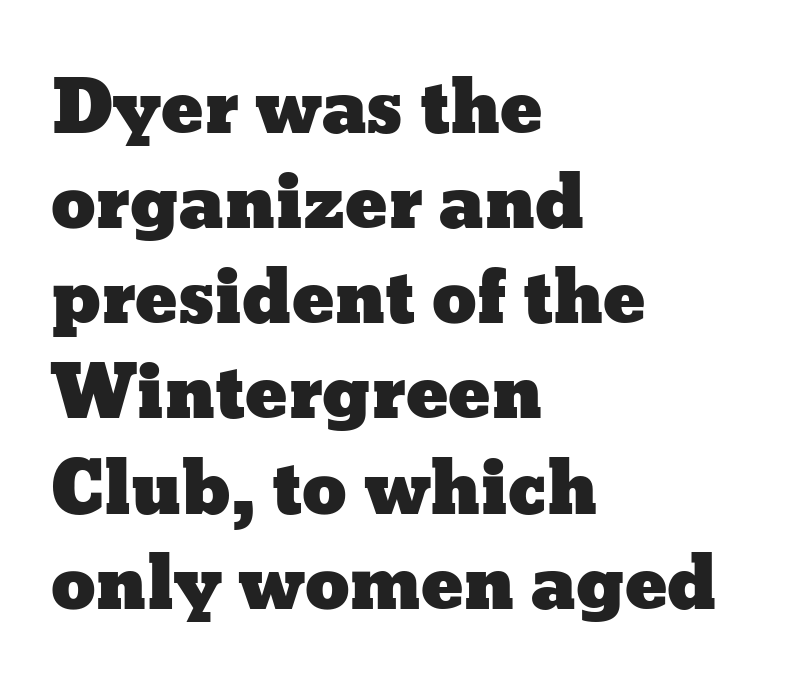
Q: Is the text italic (slanted)? A: No, it is upright.
Q: Is the text underlined? A: No.
Q: How is the paragraph aligned? A: Left-aligned.
Q: Is the spacing between letters normal or unusually wide? A: Normal.
Q: Is the spacing between lines tight, normal or loose? A: Normal.
Q: Width (condensed, normal, or wide)? A: Wide.
Q: Stroke contrast? A: Low.
Q: x-height? A: Medium.
Q: Monospaced? A: No.
